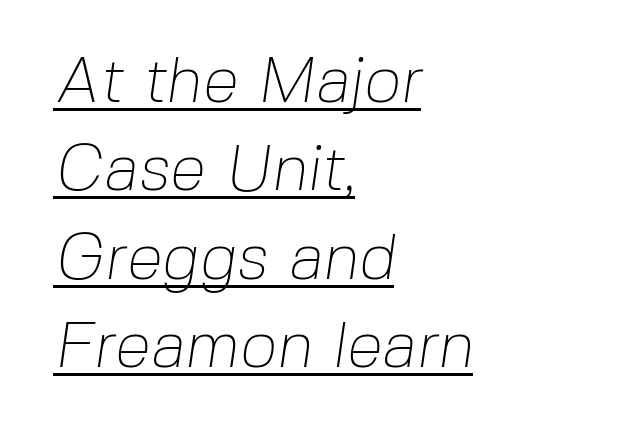
Q: Is the text bold? A: No.
Q: Is the typeface a serif or a sans-serif typeface? A: Sans-serif.
Q: Is the text underlined? A: Yes.
Q: How is the paragraph aligned? A: Left-aligned.
Q: Is the spacing between letters normal or unusually wide? A: Normal.
Q: Is the spacing between lines tight, normal or loose? A: Normal.
Q: Width (condensed, normal, or wide)? A: Normal.
Q: Stroke contrast? A: Low.
Q: x-height? A: Medium.
Q: Monospaced? A: No.
